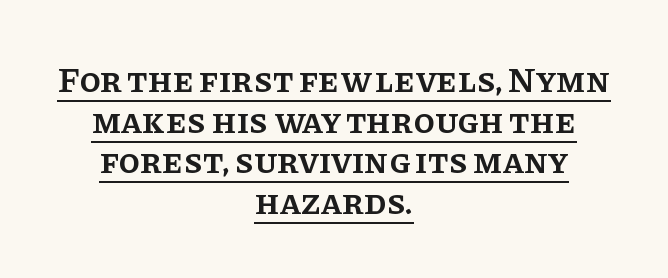
{"serif": "yes", "italic": "no", "bold": "semi", "weight": "semibold", "width": "normal", "stroke_contrast": "low", "x_height": "large", "monospaced": "no", "underline": "yes", "align": "center", "line_spacing_ratio": 1.16, "letter_spacing": "normal", "letter_spacing_em": 0.0, "glyph_px": 35}
